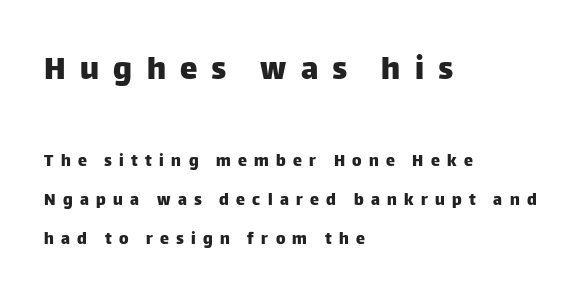
The image shows 35 px sans-serif type, upright; set left-aligned, loose line spacing (2.17x), unusually wide letter spacing (+0.41 em), not underlined; the first (top) block is 1.94x larger; low stroke contrast and a large x-height.
